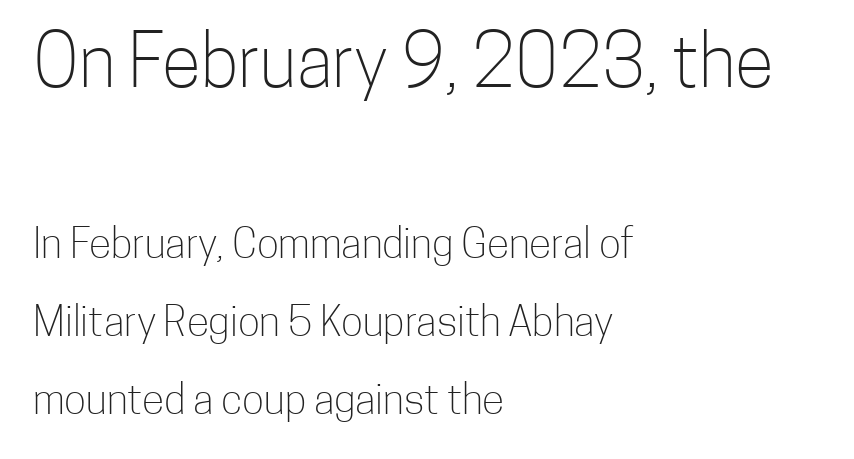
The image shows 72 px light, condensed sans-serif type, upright; set left-aligned, loose line spacing (1.9x), normal letter spacing, not underlined; the first (top) block is 1.76x larger; low stroke contrast and a medium x-height.
